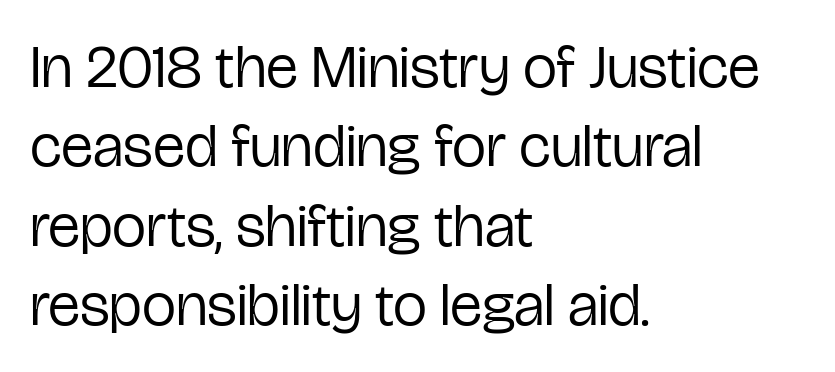
{"serif": "no", "italic": "no", "bold": "no", "weight": "regular", "width": "condensed", "stroke_contrast": "low", "x_height": "medium", "monospaced": "no", "underline": "no", "align": "left", "line_spacing": "normal", "line_spacing_ratio": 1.3, "letter_spacing": "normal", "letter_spacing_em": 0.0, "glyph_px": 61}
